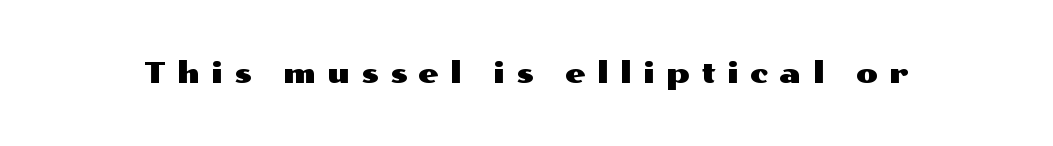
The words here are not underlined. The gaps between neighbouring characters are conspicuously large. Each letter keeps its own natural width here, so spacing adapts to shape. Is this a sans? Yes — the strokes have no serifs. Characters remain perfectly vertical along every line.
